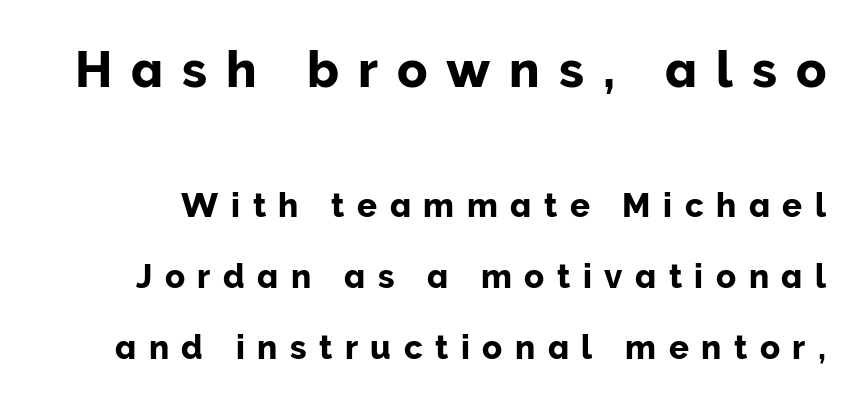
Interline gaps are noticeably wide in this sample. Bigger letters appear in the top chunk; the bottom chunk is reduced. Caption: expanded tracking, letters set apart. Is this a fixed-width face? No — the glyphs have proportional, varying widths.
